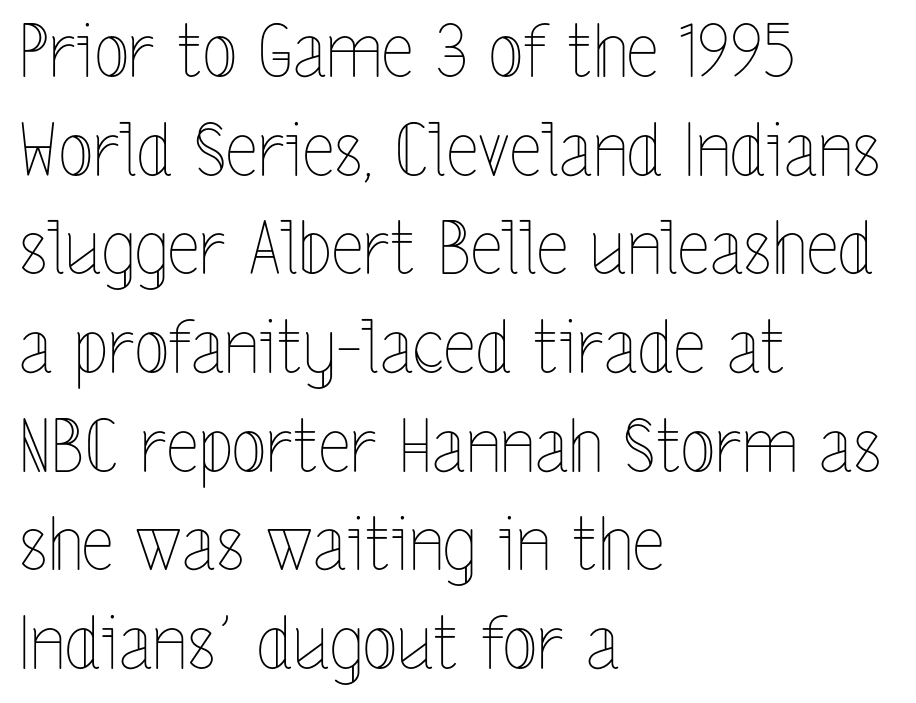
Successive baselines arrive at the customary interval. Looks like regular typesetting: each glyph gets only the width it needs. Here the glyphs are tracked normally, forming tight word shapes. All the whitespace from short lines collects on the right. A quiet, ordinary-to-light weight characterises the typeface. The lettering stays uniformly vertical, giving the passage a roman look.
